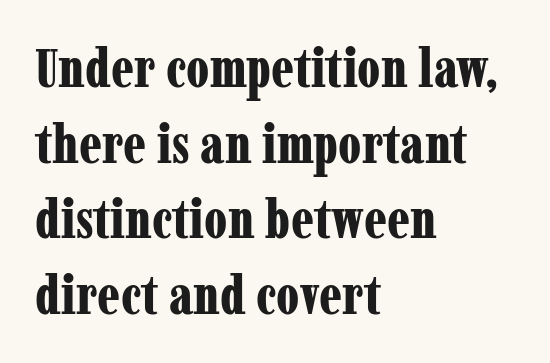
{"serif": "yes", "italic": "no", "bold": "yes", "weight": "bold", "width": "condensed", "stroke_contrast": "low", "x_height": "medium", "monospaced": "no", "underline": "no", "align": "left", "line_spacing": "normal", "line_spacing_ratio": 1.4, "letter_spacing": "normal", "letter_spacing_em": 0.0, "glyph_px": 54}
